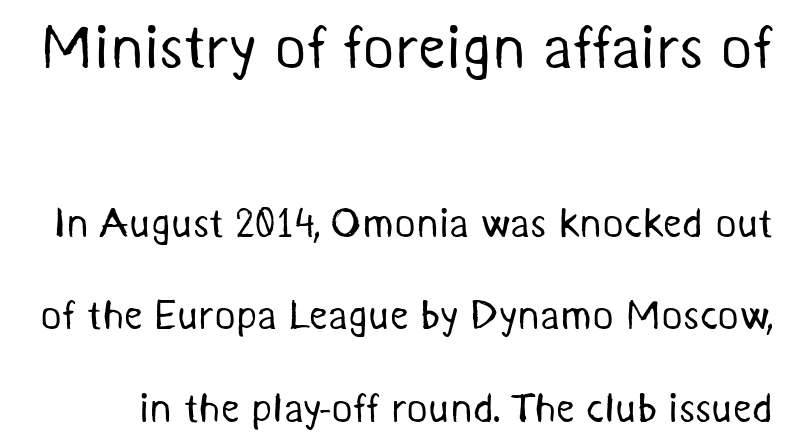
Nobody touched the tracking dial on this one. Vertical spacing — loose. The specimen omits any rule beneath the text block's lines. Do the characters align in a grid? No, the font is proportional. Reading top to bottom, the characters get smaller at the block break.
